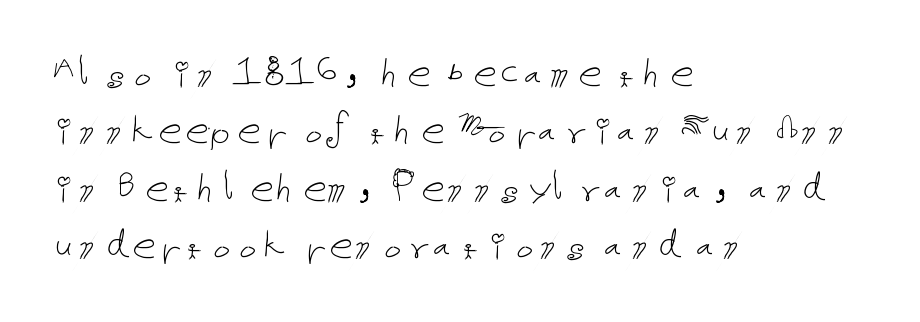
{"italic": "no", "bold": "no", "weight": "thin", "width": "normal", "stroke_contrast": "low", "x_height": "medium", "underline": "no", "align": "left", "line_spacing_ratio": 1.22, "letter_spacing": "normal", "letter_spacing_em": 0.0, "glyph_px": 47}
